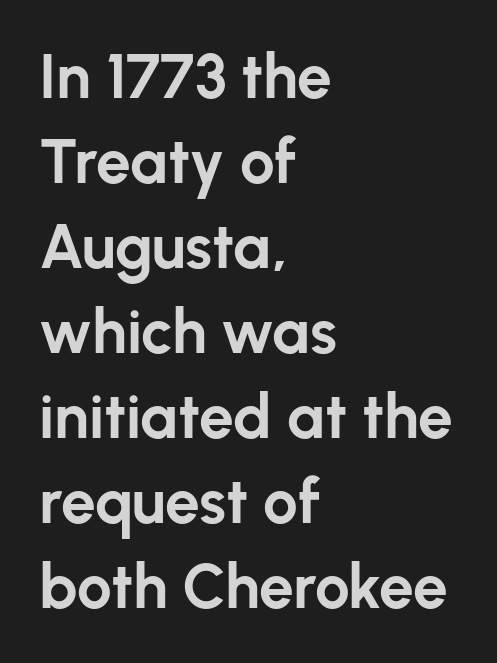
Every character sits straight up, as roman type does. The letters advance in unequal steps, a hallmark of proportional type. A sans-serif font was chosen for this passage. The face used here has the dense, thick strokes of a bold. Decoration check: the copy has no underline.
